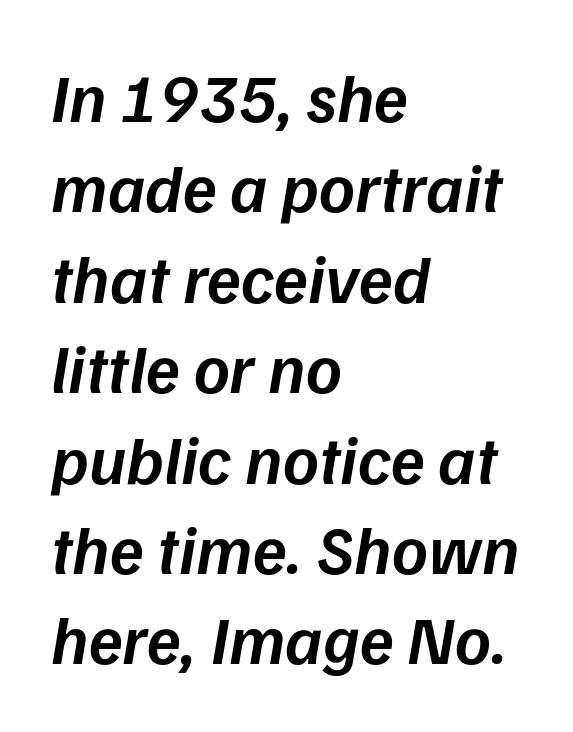
{"italic": "yes", "lean": "right", "slant_degrees": 9, "bold": "semi", "weight": "semibold", "width": "normal", "stroke_contrast": "low", "x_height": "medium", "monospaced": "no", "underline": "no", "align": "left", "line_spacing": "normal", "line_spacing_ratio": 1.31, "letter_spacing": "normal", "letter_spacing_em": 0.0, "glyph_px": 69}
